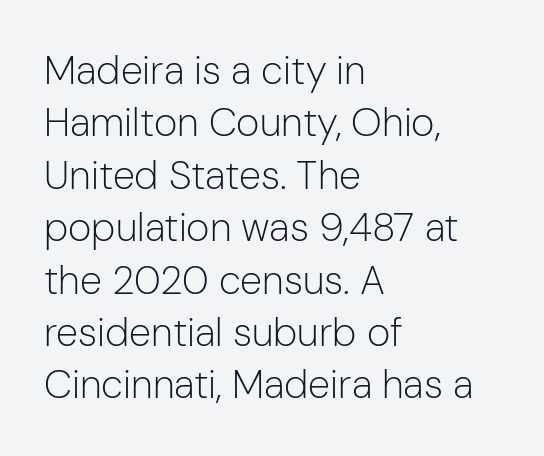
Q: Is the text bold? A: No.
Q: Is the text italic (slanted)? A: No, it is upright.
Q: Is the typeface a serif or a sans-serif typeface? A: Sans-serif.
Q: Is the text underlined? A: No.
Q: How is the paragraph aligned? A: Left-aligned.
Q: Is the spacing between letters normal or unusually wide? A: Normal.
Q: Is the spacing between lines tight, normal or loose? A: Normal.
Q: Width (condensed, normal, or wide)? A: Normal.
Q: Stroke contrast? A: Low.
Q: x-height? A: Medium.
Q: Monospaced? A: No.
